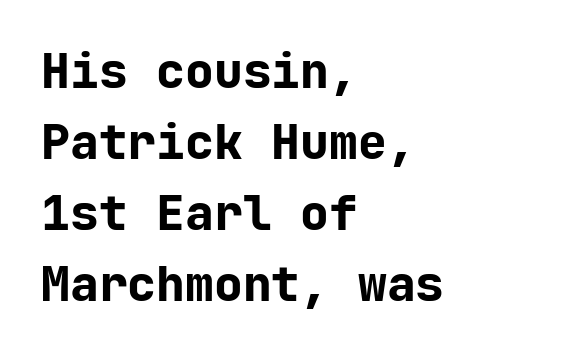
The image shows 48 px bold sans-serif type, upright, monospaced; set left-aligned, normal line spacing (1.48x), normal letter spacing, not underlined; low stroke contrast and a medium x-height.
